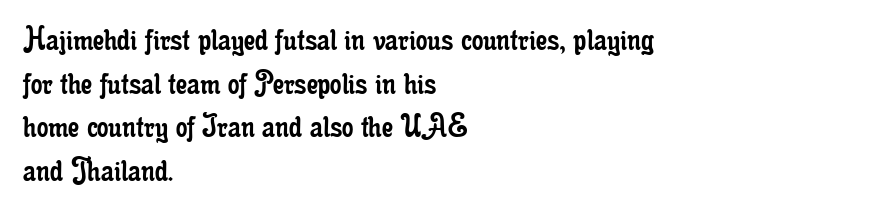
Q: Is the text bold? A: No.
Q: Is the text italic (slanted)? A: No, it is upright.
Q: Is the typeface a serif or a sans-serif typeface? A: Serif.
Q: Is the text underlined? A: No.
Q: How is the paragraph aligned? A: Left-aligned.
Q: Is the spacing between letters normal or unusually wide? A: Normal.
Q: Width (condensed, normal, or wide)? A: Condensed.
Q: Stroke contrast? A: Low.
Q: x-height? A: Small.
Q: Monospaced? A: No.
